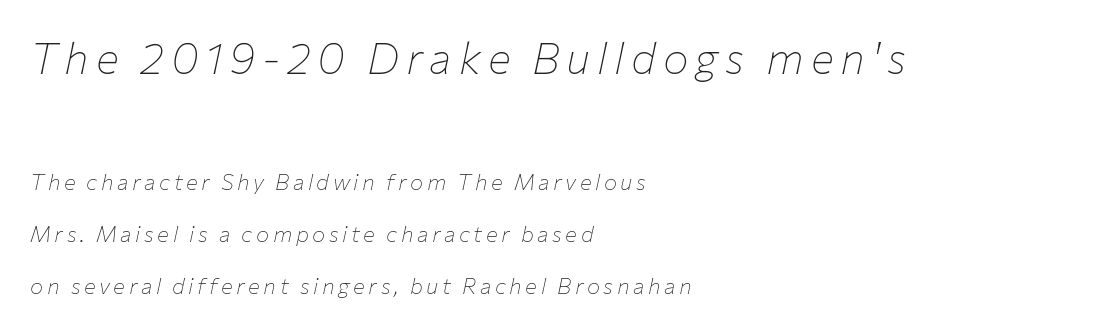
The letters look calm and open, with moderate or lighter stems. Teacher's note: observe the even left margin — that is flush-left alignment. The specimen omits any rule beneath the text block's lines. The line-height multiplier appears high, well above default. Size hierarchy here favors the leading block over the trailing one.
